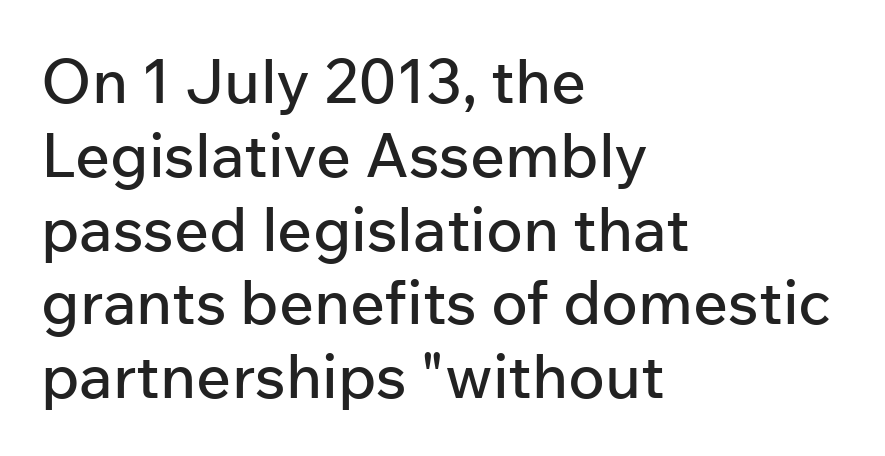
Caption: multi-line text, flush left, ragged right. This sample uses a sans-serif face. The glyphs are unaccompanied by any horizontal stroke below them. Standard letterfit; no display-style spreading of the glyphs.
